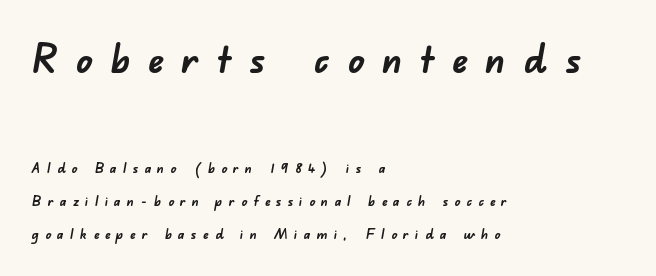
Q: Is the text bold? A: Yes.
Q: Is the typeface a serif or a sans-serif typeface? A: Sans-serif.
Q: Is the text underlined? A: No.
Q: How is the paragraph aligned? A: Left-aligned.
Q: Is the spacing between letters normal or unusually wide? A: Unusually wide.
Q: Is the spacing between lines tight, normal or loose? A: Loose.
Q: Which block of text is set in a larger size, the first (top) or the second (bottom)? A: The first (top) one.
Q: Width (condensed, normal, or wide)? A: Normal.
Q: Stroke contrast? A: Low.
Q: x-height? A: Small.
Q: Monospaced? A: No.
